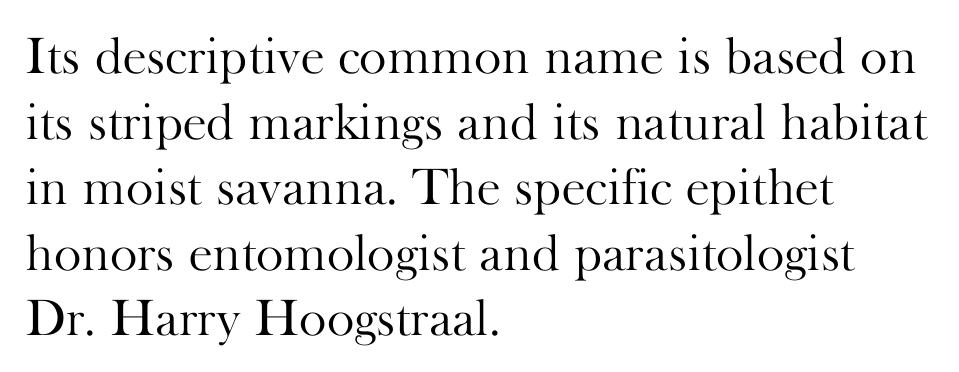
Do the letters lean? They stand straight. Each letter keeps its own natural width here, so spacing adapts to shape. This rendering leaves character spacing at its baseline value. Each stroke keeps to a modest, everyday thickness or less. The glyphs in this specimen are seriffed. Leading matches the norm, producing a regular column.
